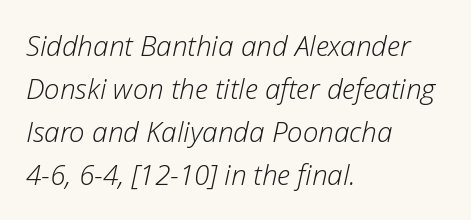
The text block is weighted toward the left margin, trailing off unevenly rightward. Quick note: underline off. Heft: none added — not bold. These lines are rendered in a variable-pitch font. Letter spacing: default. The block of text has a typical density, with ordinary space between rows.
